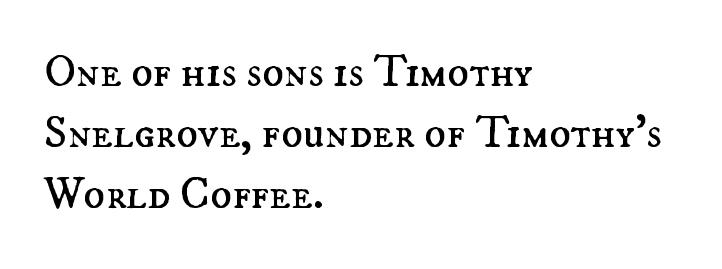
{"italic": "no", "bold": "no", "weight": "regular", "width": "normal", "stroke_contrast": "medium", "x_height": "small", "monospaced": "no", "underline": "no", "align": "left", "line_spacing": "normal", "line_spacing_ratio": 1.36, "letter_spacing": "normal", "letter_spacing_em": 0.0, "glyph_px": 45}
